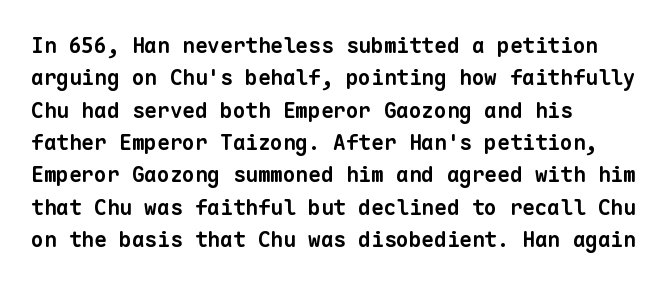
Q: Is the text bold? A: Yes.
Q: Is the text underlined? A: No.
Q: How is the paragraph aligned? A: Left-aligned.
Q: Is the spacing between letters normal or unusually wide? A: Normal.
Q: Is the spacing between lines tight, normal or loose? A: Normal.
